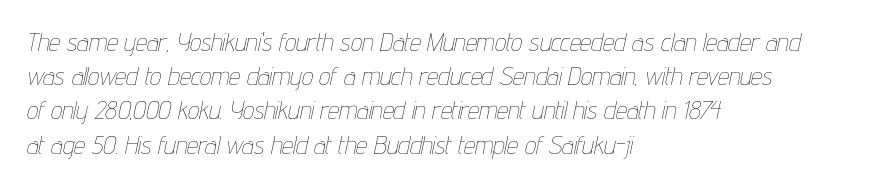
{"italic": "yes", "lean": "right", "slant_degrees": 12, "bold": "no", "underline": "no", "align": "left", "line_spacing": "normal", "line_spacing_ratio": 1.37, "letter_spacing": "normal", "letter_spacing_em": 0.0, "glyph_px": 25}
